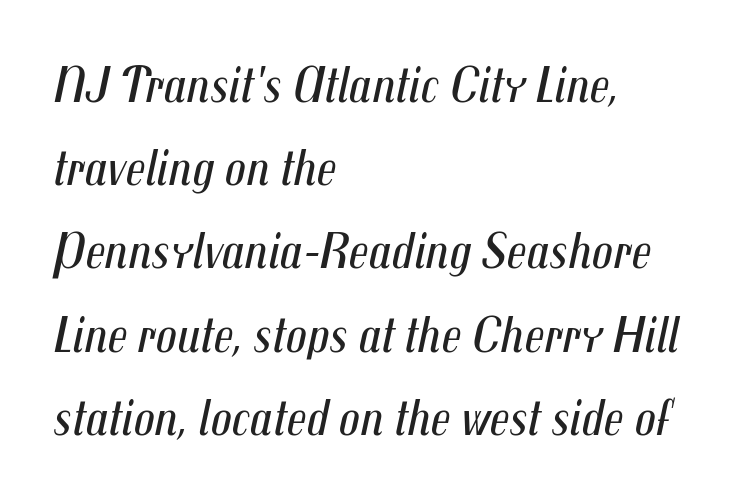
The image shows 52 px regular-weight, condensed type, italic (leaning right); set left-aligned, normal line spacing (1.6x), normal letter spacing, not underlined; medium stroke contrast and a medium x-height.
